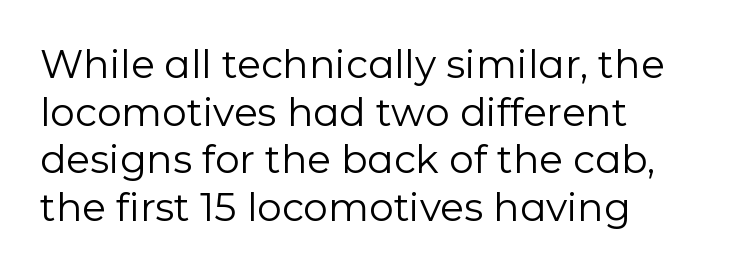
Q: Is the text bold? A: No.
Q: Is the text italic (slanted)? A: No, it is upright.
Q: Is the typeface a serif or a sans-serif typeface? A: Sans-serif.
Q: Is the text underlined? A: No.
Q: How is the paragraph aligned? A: Left-aligned.
Q: Is the spacing between letters normal or unusually wide? A: Normal.
Q: Width (condensed, normal, or wide)? A: Normal.
Q: Stroke contrast? A: Low.
Q: x-height? A: Medium.
Q: Monospaced? A: No.
